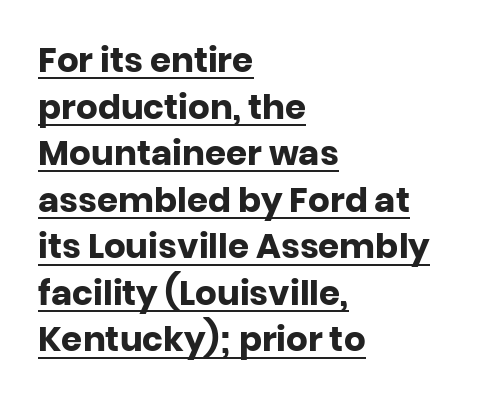
The image shows 34 px heavy sans-serif type, upright; set left-aligned, normal line spacing (1.37x), normal letter spacing, underlined; low stroke contrast and a large x-height.
